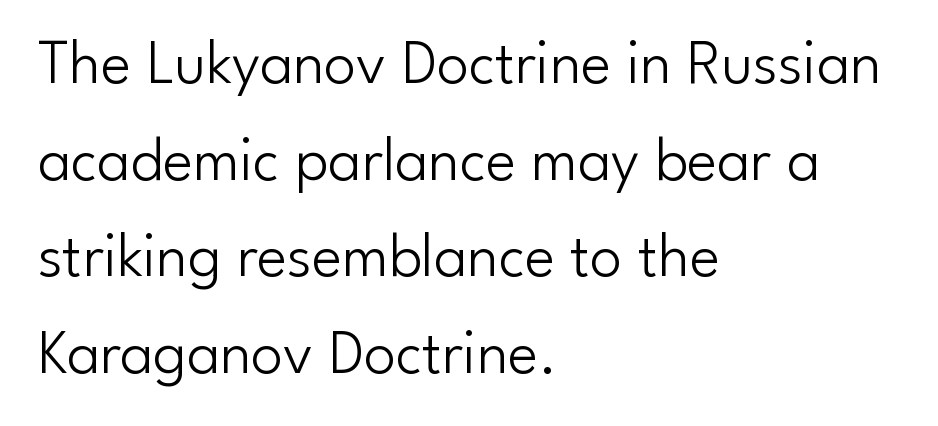
Check where the strokes stop: nothing finishes them off — pure sans. These lines are set flush left with a ragged right edge. Descender tails drop into unmarked territory. A light-to-regular cut is what we see here. Reading down the column, the eye jumps a familiar distance to each next line. These lines were composed using upright roman letters.
